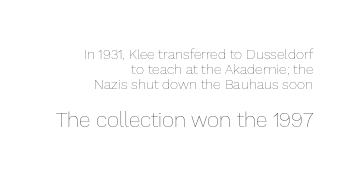
Q: Is the text bold? A: No.
Q: Is the text italic (slanted)? A: No, it is upright.
Q: Is the text underlined? A: No.
Q: How is the paragraph aligned? A: Right-aligned.
Q: Is the spacing between letters normal or unusually wide? A: Normal.
Q: Is the spacing between lines tight, normal or loose? A: Tight.
Q: Which block of text is set in a larger size, the first (top) or the second (bottom)? A: The second (bottom) one.
